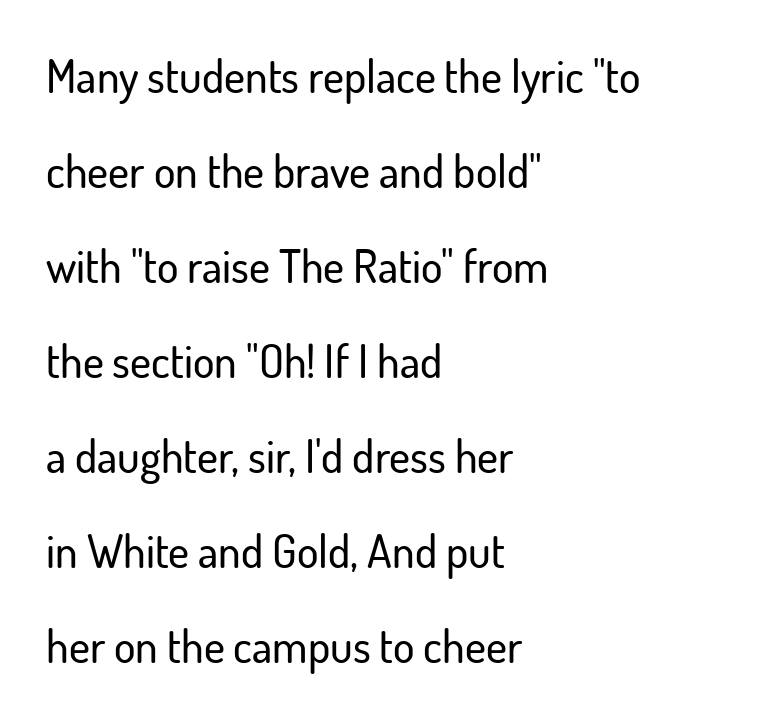
{"serif": "no", "italic": "no", "width": "normal", "stroke_contrast": "low", "x_height": "small", "monospaced": "no", "underline": "no", "align": "left", "line_spacing": "loose", "line_spacing_ratio": 2.11, "letter_spacing": "normal", "letter_spacing_em": 0.0, "glyph_px": 45}
